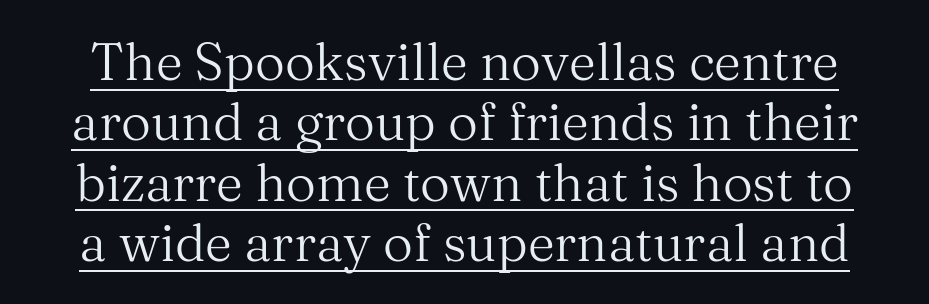
The image shows 52 px regular-weight serif type, upright; set line spacing 1.16x, normal letter spacing, underlined; medium stroke contrast and a medium x-height.
